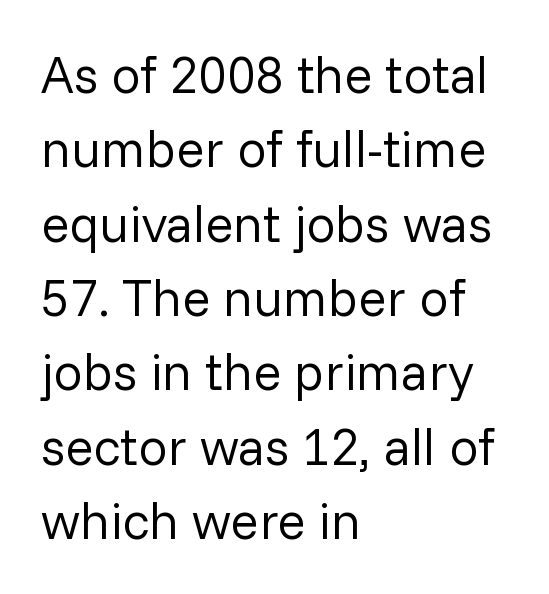
Descenders hang freely into open space. Successive baselines arrive at the customary interval. The rag falls on the right side of this text block. Each stroke keeps to a modest, everyday thickness or less. Ascenders rise straight up at ninety degrees. Here the designer chose a conventional face with non-uniform glyph widths.
